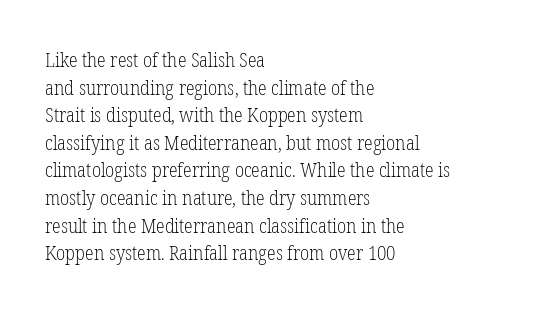
Q: Is the text bold? A: No.
Q: Is the text italic (slanted)? A: No, it is upright.
Q: Is the text underlined? A: No.
Q: How is the paragraph aligned? A: Left-aligned.
Q: Is the spacing between letters normal or unusually wide? A: Normal.
Q: Is the spacing between lines tight, normal or loose? A: Normal.
